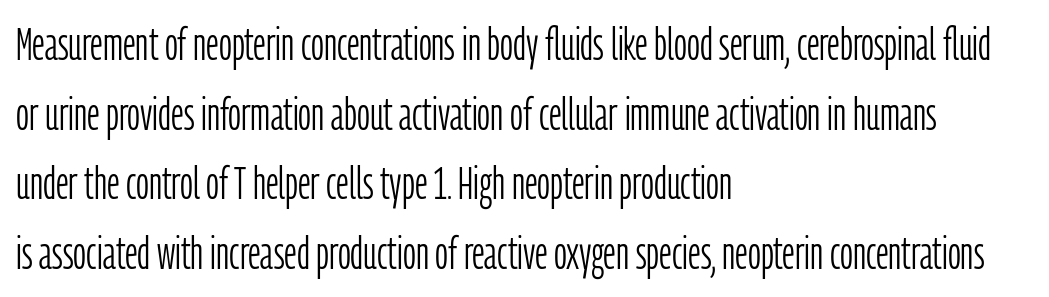
{"serif": "no", "italic": "no", "bold": "no", "weight": "light", "width": "condensed", "stroke_contrast": "low", "x_height": "medium", "monospaced": "no", "underline": "no", "align": "left", "line_spacing": "normal", "line_spacing_ratio": 1.55, "letter_spacing": "normal", "letter_spacing_em": 0.0, "glyph_px": 45}
